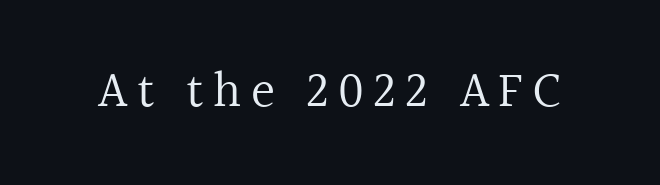
Notice how the stems are strictly vertical — no italics here. Examine the stroke ends and you'll spot serifs. A quiet, ordinary-to-light weight characterises the typeface. This sample has the flowing, uneven cadence of proportional lettering.
